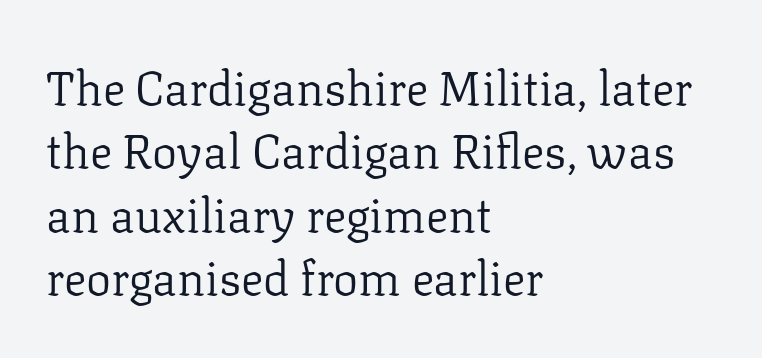
Tall strokes in this sample are plumb rather than angled. Tracking value appears to be zero — textbook default spacing. Quick note: underline off. Summary of vertical rhythm: regular, with standard interline spacing. Compared with a centered layout, this one pins lines to the left instead.
